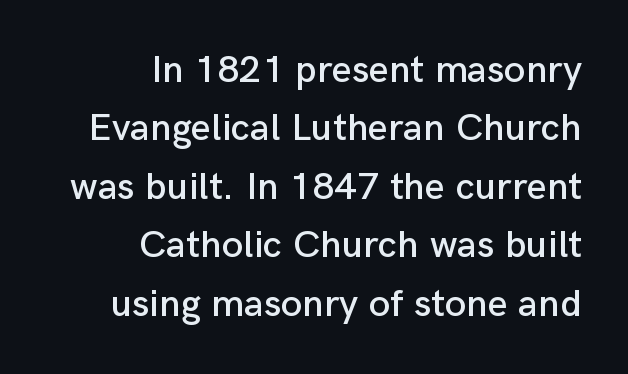
{"serif": "no", "italic": "no", "width": "normal", "stroke_contrast": "low", "x_height": "medium", "monospaced": "no", "underline": "no", "align": "right", "line_spacing": "normal", "line_spacing_ratio": 1.5, "letter_spacing": "normal", "letter_spacing_em": 0.0, "glyph_px": 39}
